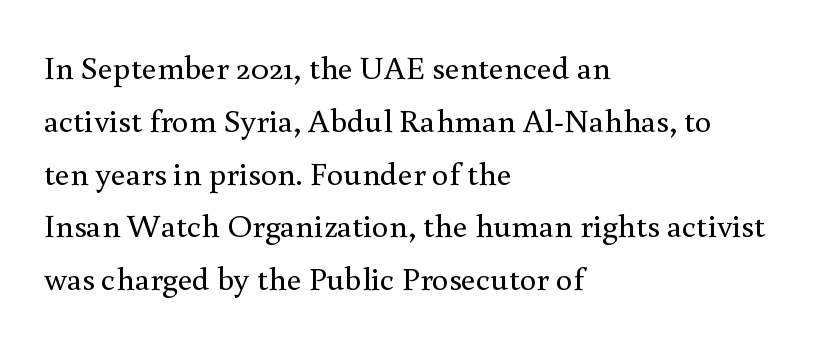
{"serif": "yes", "italic": "no", "bold": "no", "weight": "regular", "width": "normal", "x_height": "small", "monospaced": "no", "underline": "no", "align": "left", "line_spacing": "normal", "line_spacing_ratio": 1.6, "letter_spacing": "normal", "letter_spacing_em": 0.0, "glyph_px": 33}
